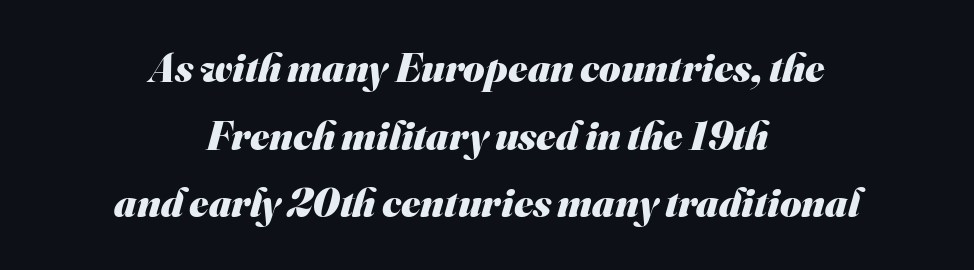
The image shows 41 px heavy sans-serif type; set centered, normal line spacing (1.65x), normal letter spacing, not underlined; medium stroke contrast and a small x-height.
